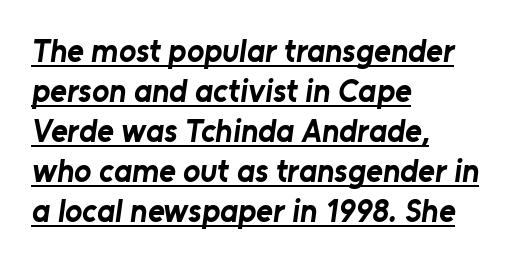
Are there feet on the stems? There aren't — it's a sans. Compared with an ordinary text face, these strokes are far heavier — a full bold. No extra tracking has been applied to these lines. Reading down the column, the eye jumps a familiar distance to each next line. Proportional: the letters do not fall into vertical columns.
